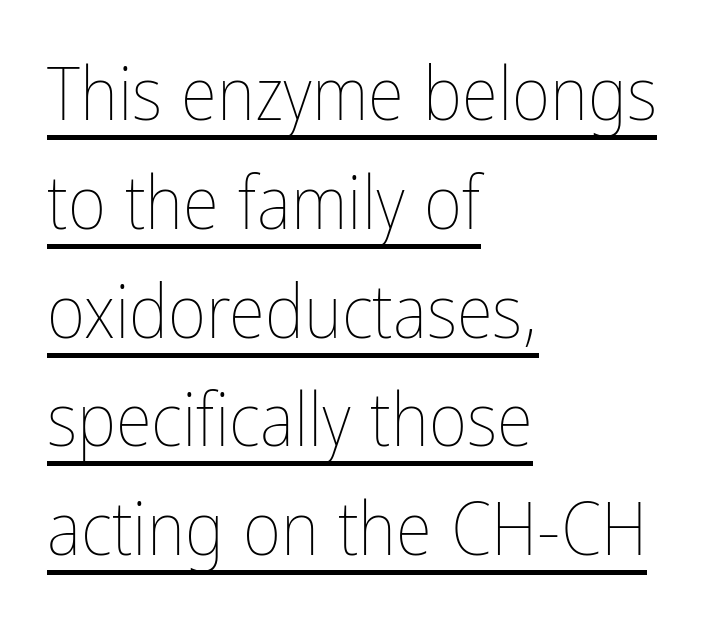
Q: Is the text bold? A: No.
Q: Is the text italic (slanted)? A: No, it is upright.
Q: Is the text underlined? A: Yes.
Q: How is the paragraph aligned? A: Left-aligned.
Q: Is the spacing between letters normal or unusually wide? A: Normal.
Q: Is the spacing between lines tight, normal or loose? A: Normal.
Q: Width (condensed, normal, or wide)? A: Condensed.
Q: Stroke contrast? A: Low.
Q: x-height? A: Medium.
Q: Monospaced? A: No.
